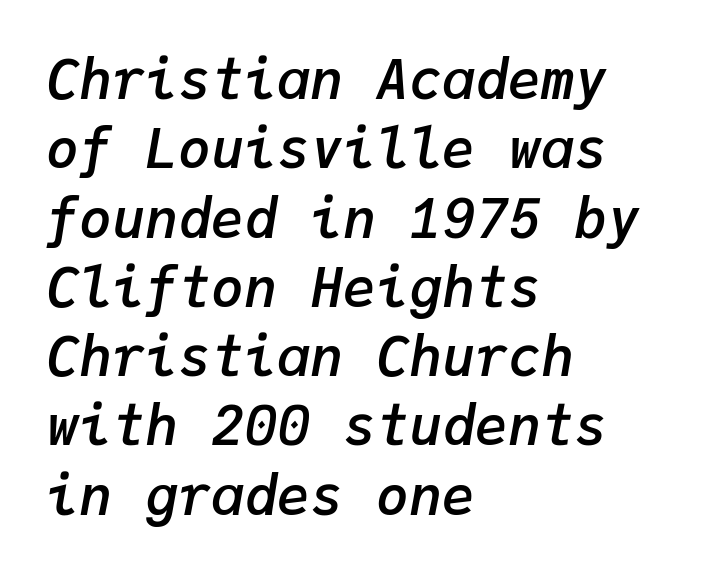
Q: Is the text bold? A: Semi-bold.
Q: Is the text italic (slanted)? A: Yes, it leans right by about 9 degrees.
Q: Is the text underlined? A: No.
Q: How is the paragraph aligned? A: Left-aligned.
Q: Is the spacing between letters normal or unusually wide? A: Normal.
Q: Is the spacing between lines tight, normal or loose? A: Normal.
Q: Width (condensed, normal, or wide)? A: Normal.
Q: Stroke contrast? A: Low.
Q: x-height? A: Medium.
Q: Monospaced? A: Yes.
